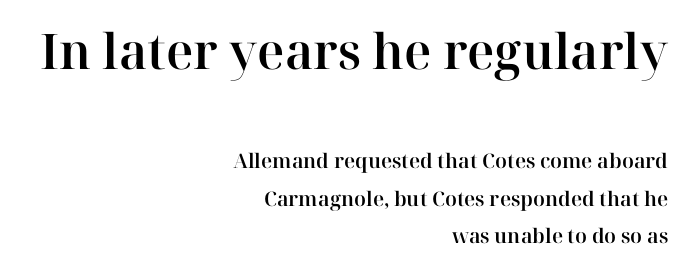
The image shows 49 px serif type, upright; set right-aligned, line spacing 1.86x, normal letter spacing, not underlined; the first (top) block is 2.45x larger; high stroke contrast and a medium x-height.
